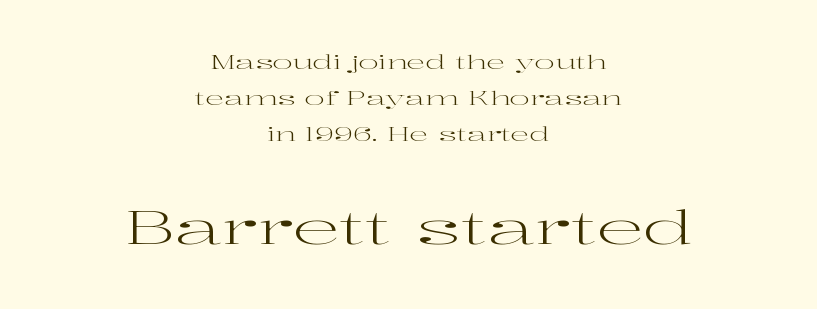
Q: Is the text bold? A: No.
Q: Is the text italic (slanted)? A: No, it is upright.
Q: Is the typeface a serif or a sans-serif typeface? A: Serif.
Q: Is the text underlined? A: No.
Q: How is the paragraph aligned? A: Centered.
Q: Is the spacing between letters normal or unusually wide? A: Normal.
Q: Which block of text is set in a larger size, the first (top) or the second (bottom)? A: The second (bottom) one.
Q: Width (condensed, normal, or wide)? A: Wide.
Q: Stroke contrast? A: High.
Q: x-height? A: Medium.
Q: Monospaced? A: No.
